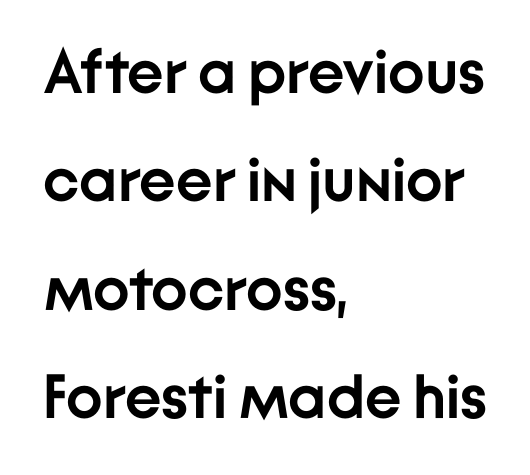
Q: Is the text bold? A: Yes.
Q: Is the text italic (slanted)? A: No, it is upright.
Q: Is the typeface a serif or a sans-serif typeface? A: Sans-serif.
Q: Is the text underlined? A: No.
Q: How is the paragraph aligned? A: Left-aligned.
Q: Is the spacing between letters normal or unusually wide? A: Normal.
Q: Width (condensed, normal, or wide)? A: Normal.
Q: Stroke contrast? A: Low.
Q: x-height? A: Medium.
Q: Monospaced? A: No.
